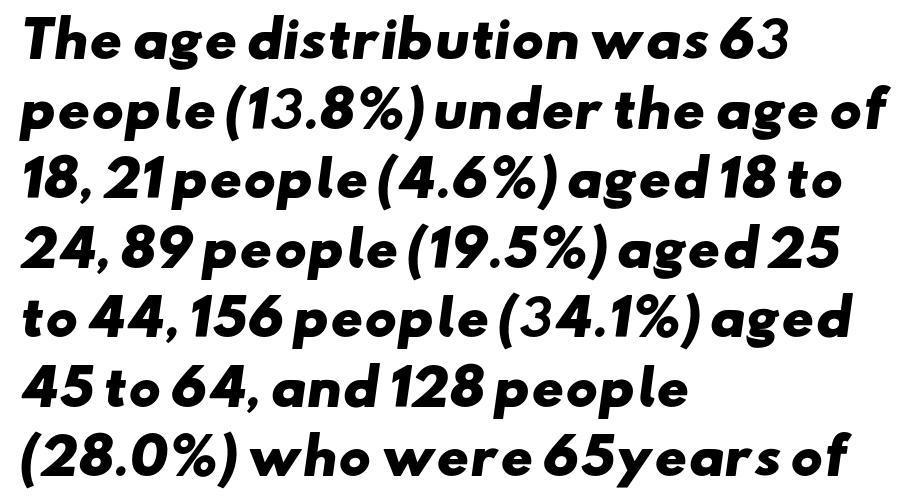
Q: Is the text bold? A: Yes.
Q: Is the typeface a serif or a sans-serif typeface? A: Sans-serif.
Q: Is the text underlined? A: No.
Q: How is the paragraph aligned? A: Left-aligned.
Q: Is the spacing between letters normal or unusually wide? A: Normal.
Q: Is the spacing between lines tight, normal or loose? A: Normal.
Q: Width (condensed, normal, or wide)? A: Wide.
Q: Stroke contrast? A: Low.
Q: x-height? A: Small.
Q: Monospaced? A: No.
